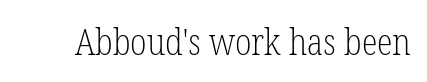
Rendered with straight, roman letterforms. This rendering leaves character spacing at its baseline value. Do the characters align in a grid? No, the font is proportional. Heft: none added — not bold.
